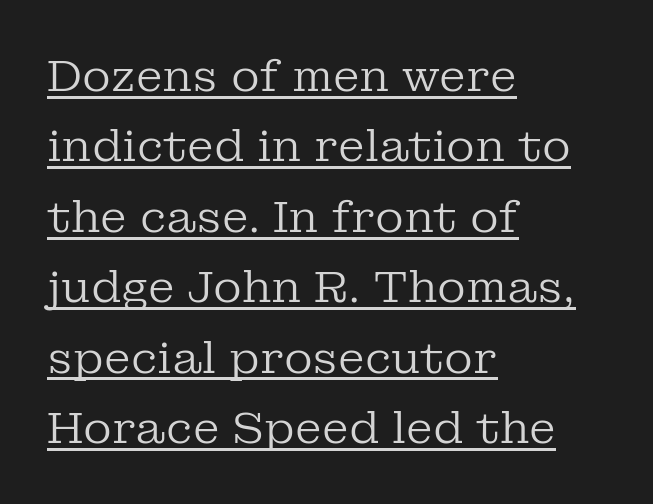
The image shows 44 px regular-weight serif type, upright; set left-aligned, normal line spacing (1.6x), normal letter spacing, underlined; low stroke contrast and a medium x-height.
